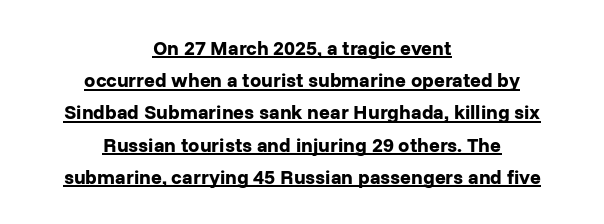
The image shows 20 px bold type, upright; set centered, normal line spacing (1.61x), normal letter spacing, underlined.
